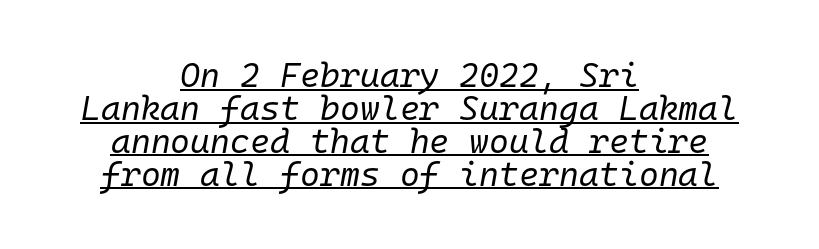
{"italic": "yes", "lean": "right", "slant_degrees": 10, "bold": "no", "weight": "regular", "width": "normal", "stroke_contrast": "low", "x_height": "medium", "monospaced": "yes", "underline": "yes", "align": "center", "line_spacing": "tight", "line_spacing_ratio": 0.97, "letter_spacing": "normal", "letter_spacing_em": 0.0, "glyph_px": 34}
